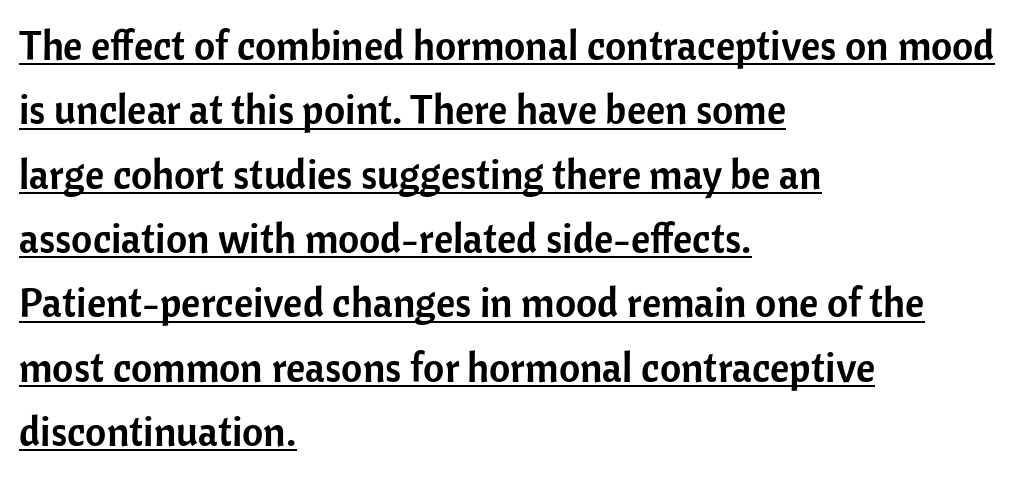
The image shows 41 px sans-serif type, upright; set left-aligned, normal line spacing (1.57x), normal letter spacing, underlined; low stroke contrast and a medium x-height.
